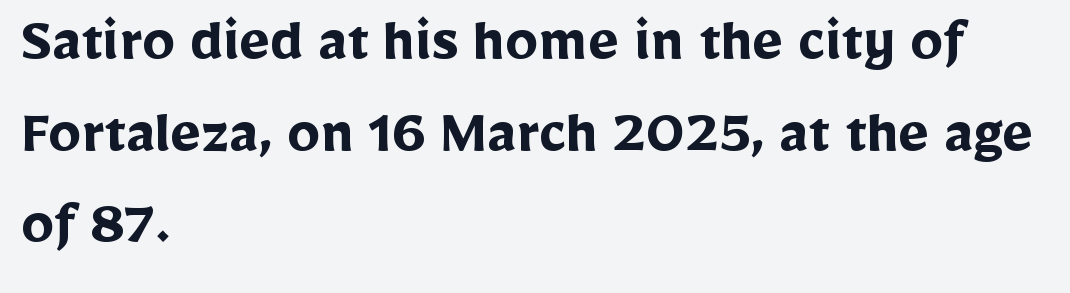
{"serif": "no", "italic": "no", "bold": "yes", "weight": "semibold", "width": "normal", "stroke_contrast": "low", "x_height": "medium", "monospaced": "no", "underline": "no", "align": "left", "line_spacing": "normal", "line_spacing_ratio": 1.39, "letter_spacing": "normal", "letter_spacing_em": 0.0, "glyph_px": 66}
